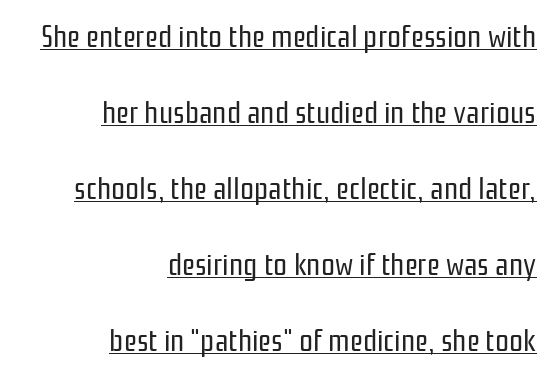
Q: Is the text bold? A: No.
Q: Is the text italic (slanted)? A: No, it is upright.
Q: Is the typeface a serif or a sans-serif typeface? A: Sans-serif.
Q: Is the text underlined? A: Yes.
Q: How is the paragraph aligned? A: Right-aligned.
Q: Is the spacing between letters normal or unusually wide? A: Normal.
Q: Is the spacing between lines tight, normal or loose? A: Loose.
Q: Width (condensed, normal, or wide)? A: Condensed.
Q: Stroke contrast? A: Low.
Q: x-height? A: Medium.
Q: Monospaced? A: No.
